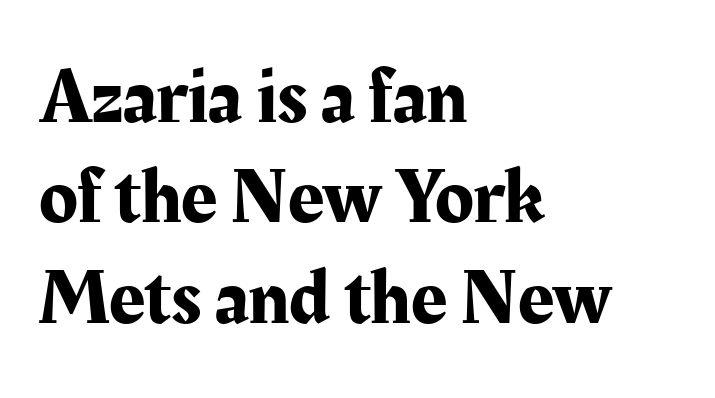
Q: Is the text italic (slanted)? A: No, it is upright.
Q: Is the typeface a serif or a sans-serif typeface? A: Serif.
Q: Is the text underlined? A: No.
Q: How is the paragraph aligned? A: Left-aligned.
Q: Is the spacing between letters normal or unusually wide? A: Normal.
Q: Is the spacing between lines tight, normal or loose? A: Normal.
Q: Width (condensed, normal, or wide)? A: Normal.
Q: Stroke contrast? A: Medium.
Q: x-height? A: Medium.
Q: Monospaced? A: No.
